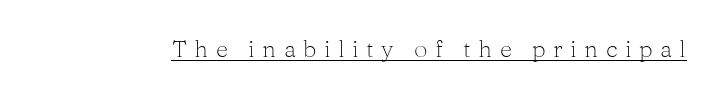
The image shows 24 px text type, upright; set unusually wide letter spacing (+0.31 em), underlined.
